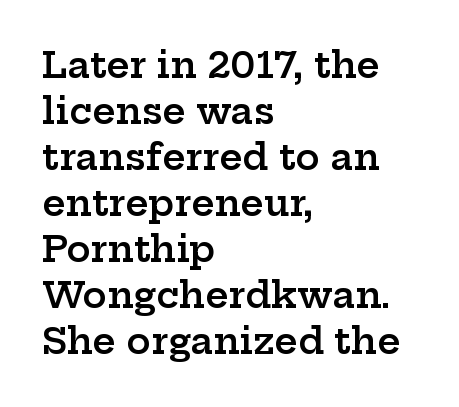
A typesetter would mark this as roman, not italic. You could call the tracking neutral — neither tight nor loose. The typesetter chose a ragged-right arrangement here. The face used here is a semibold: visibly heavier than regular, lighter than bold. Reading down the column, the eye jumps a familiar distance to each next line.
